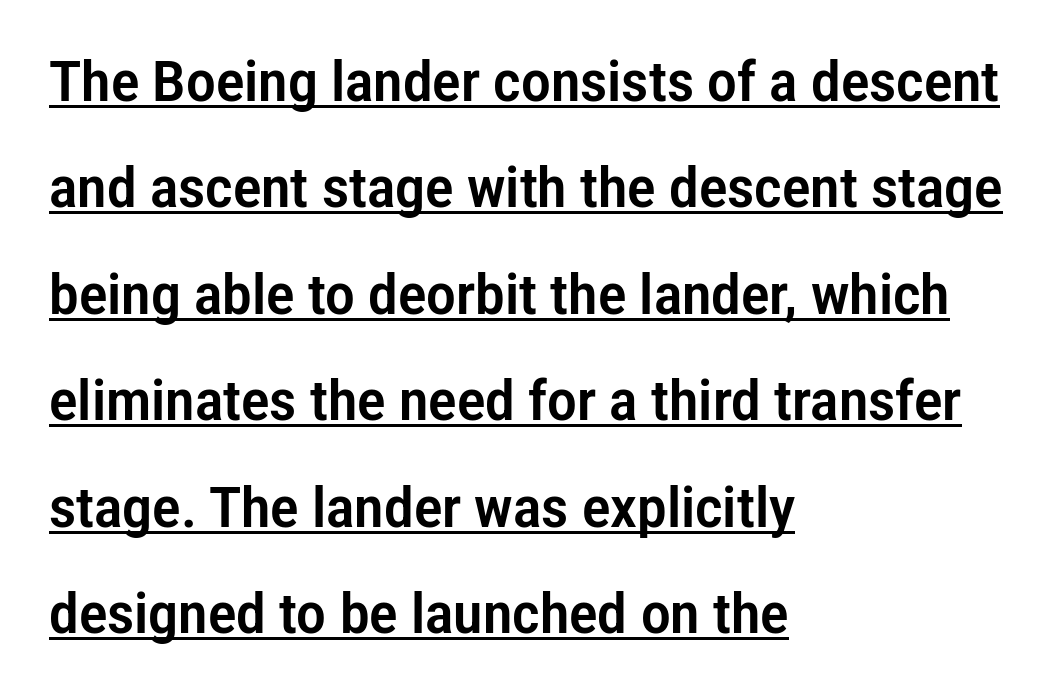
Q: Is the text italic (slanted)? A: No, it is upright.
Q: Is the typeface a serif or a sans-serif typeface? A: Sans-serif.
Q: Is the text underlined? A: Yes.
Q: How is the paragraph aligned? A: Left-aligned.
Q: Is the spacing between letters normal or unusually wide? A: Normal.
Q: Is the spacing between lines tight, normal or loose? A: Loose.
Q: Width (condensed, normal, or wide)? A: Condensed.
Q: Stroke contrast? A: Low.
Q: x-height? A: Medium.
Q: Monospaced? A: No.
